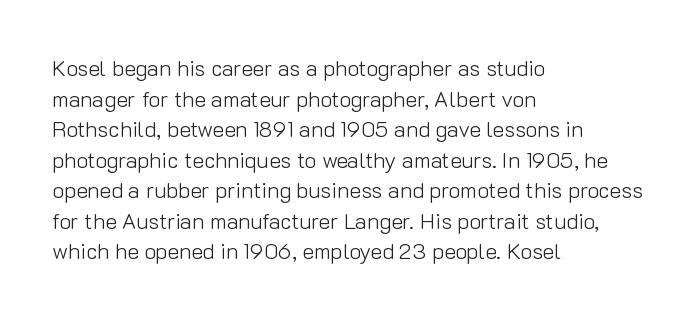
{"italic": "no", "bold": "no", "underline": "no", "align": "left", "line_spacing": "normal", "line_spacing_ratio": 1.39, "letter_spacing": "normal", "letter_spacing_em": 0.0, "glyph_px": 22}
